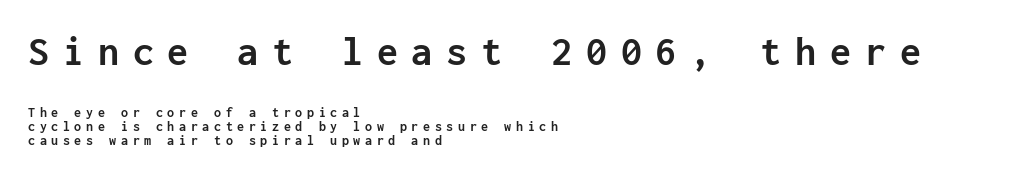
Q: Is the text bold? A: Yes.
Q: Is the text italic (slanted)? A: No, it is upright.
Q: Is the typeface a serif or a sans-serif typeface? A: Sans-serif.
Q: Is the text underlined? A: No.
Q: How is the paragraph aligned? A: Left-aligned.
Q: Is the spacing between letters normal or unusually wide? A: Unusually wide.
Q: Is the spacing between lines tight, normal or loose? A: Tight.
Q: Which block of text is set in a larger size, the first (top) or the second (bottom)? A: The first (top) one.
Q: Width (condensed, normal, or wide)? A: Normal.
Q: Stroke contrast? A: Low.
Q: x-height? A: Medium.
Q: Monospaced? A: Yes.
